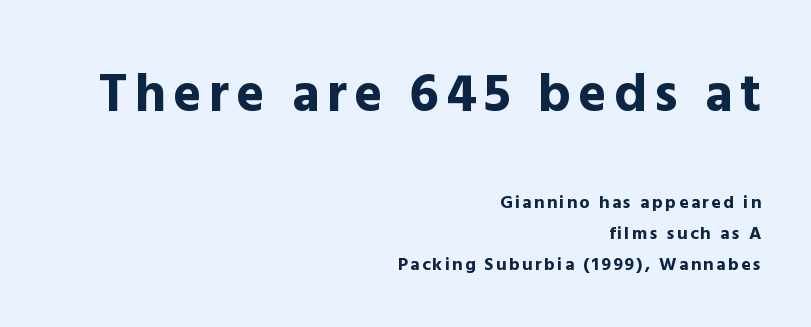
The image shows 54 px bold sans-serif type, upright; set right-aligned, line spacing 1.73x, not underlined; the first (top) block is 3.0x larger; a medium x-height.
